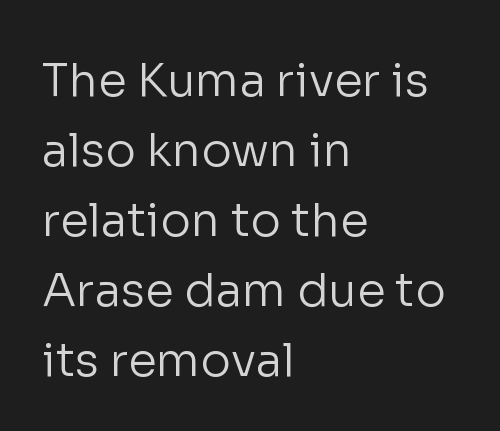
The image shows 46 px regular-weight sans-serif type, upright; set left-aligned, normal line spacing (1.52x), normal letter spacing, not underlined; low stroke contrast and a medium x-height.
